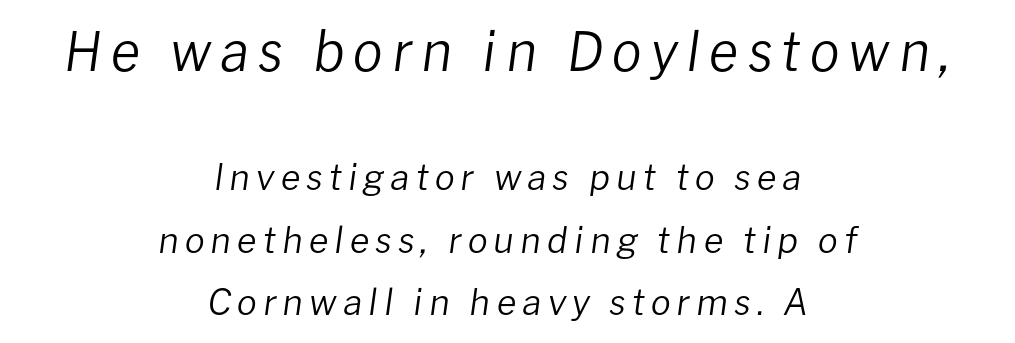
{"italic": "yes", "lean": "right", "slant_degrees": 8, "bold": "no", "weight": "regular", "width": "normal", "stroke_contrast": "low", "x_height": "medium", "monospaced": "no", "underline": "no", "align": "center", "line_spacing_ratio": 1.74, "larger_block": "first", "size_ratio": 1.5, "glyph_px": 54}
